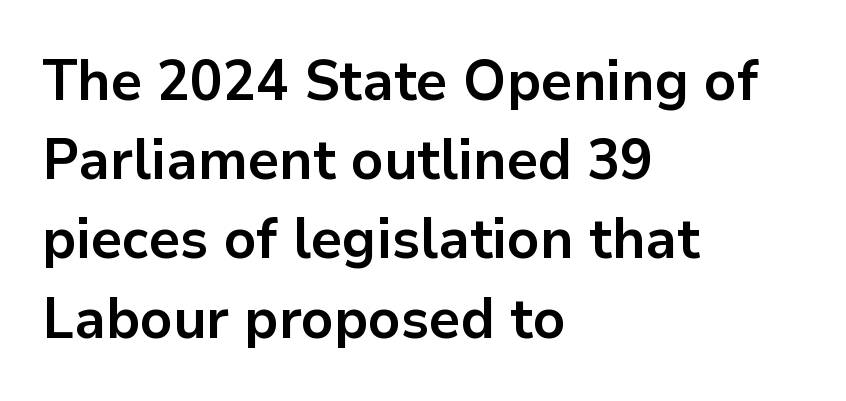
Q: Is the text bold? A: Yes.
Q: Is the text italic (slanted)? A: No, it is upright.
Q: Is the typeface a serif or a sans-serif typeface? A: Sans-serif.
Q: Is the text underlined? A: No.
Q: How is the paragraph aligned? A: Left-aligned.
Q: Is the spacing between letters normal or unusually wide? A: Normal.
Q: Is the spacing between lines tight, normal or loose? A: Normal.
Q: Width (condensed, normal, or wide)? A: Normal.
Q: Stroke contrast? A: Low.
Q: x-height? A: Medium.
Q: Monospaced? A: No.
